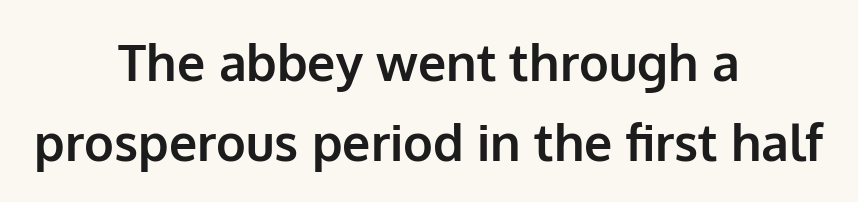
Q: Is the text bold? A: Yes.
Q: Is the text italic (slanted)? A: No, it is upright.
Q: Is the typeface a serif or a sans-serif typeface? A: Sans-serif.
Q: Is the text underlined? A: No.
Q: How is the paragraph aligned? A: Centered.
Q: Is the spacing between letters normal or unusually wide? A: Normal.
Q: Is the spacing between lines tight, normal or loose? A: Normal.
Q: Width (condensed, normal, or wide)? A: Normal.
Q: Stroke contrast? A: Low.
Q: x-height? A: Medium.
Q: Monospaced? A: No.
